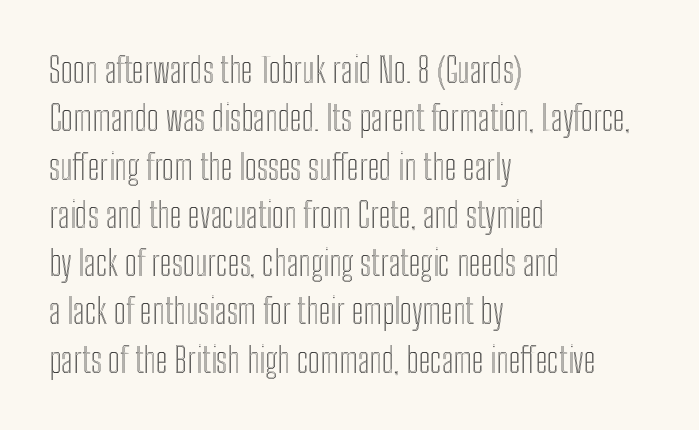
Is there any slant? The stems are plumb. Is this a fixed-width face? No — the glyphs have proportional, varying widths. A bare baseline throughout the passage. What's the leading like? Ordinary, nothing unusual. Where is the straight margin? On the left.
